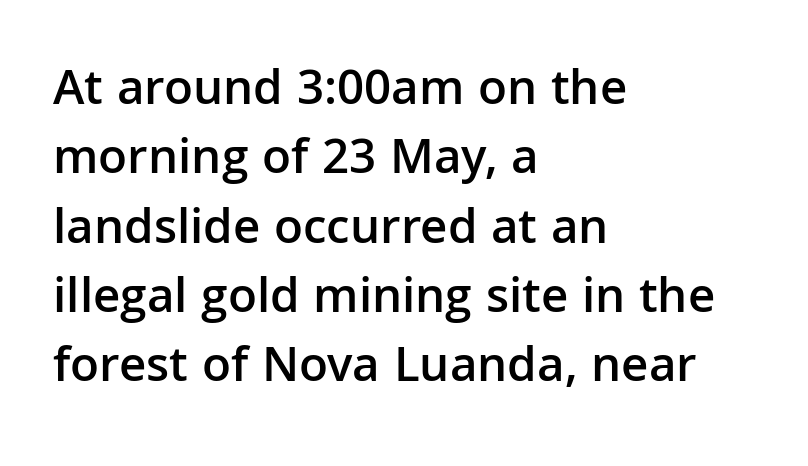
{"serif": "no", "italic": "no", "bold": "semi", "weight": "semibold", "width": "normal", "stroke_contrast": "low", "x_height": "medium", "monospaced": "no", "underline": "no", "align": "left", "line_spacing": "normal", "line_spacing_ratio": 1.36, "letter_spacing": "normal", "letter_spacing_em": 0.0, "glyph_px": 51}
